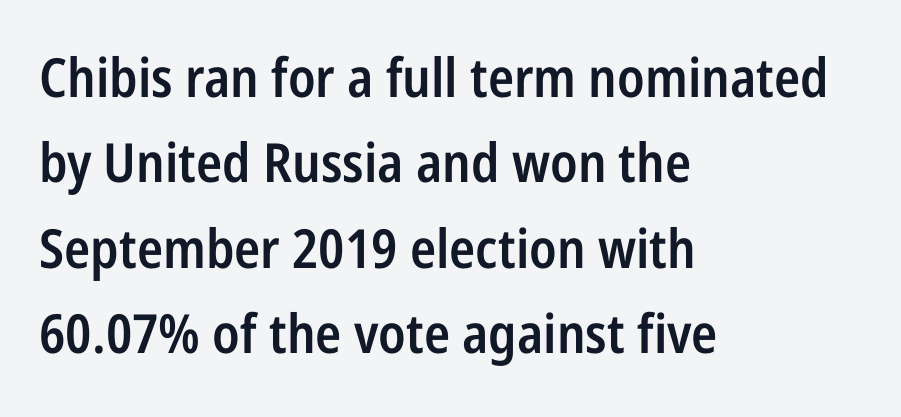
Q: Is the text bold? A: Semi-bold.
Q: Is the text italic (slanted)? A: No, it is upright.
Q: Is the typeface a serif or a sans-serif typeface? A: Sans-serif.
Q: Is the text underlined? A: No.
Q: How is the paragraph aligned? A: Left-aligned.
Q: Is the spacing between letters normal or unusually wide? A: Normal.
Q: Is the spacing between lines tight, normal or loose? A: Normal.
Q: Width (condensed, normal, or wide)? A: Condensed.
Q: Stroke contrast? A: Low.
Q: x-height? A: Medium.
Q: Monospaced? A: No.
